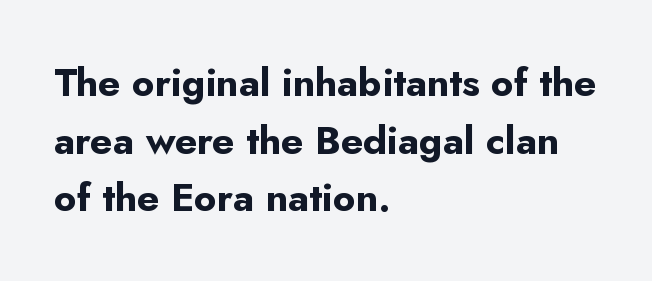
{"serif": "no", "italic": "no", "bold": "yes", "weight": "bold", "width": "normal", "stroke_contrast": "low", "x_height": "small", "monospaced": "no", "underline": "no", "align": "left", "line_spacing": "normal", "line_spacing_ratio": 1.48, "letter_spacing": "normal", "letter_spacing_em": 0.0, "glyph_px": 39}
